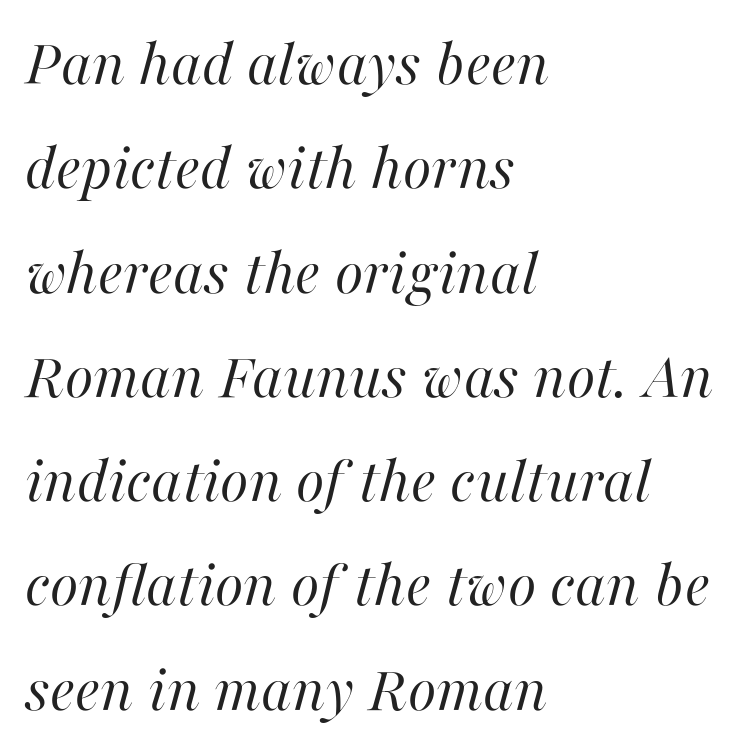
The image shows 66 px regular-weight type, italic (leaning right); set left-aligned, normal line spacing (1.58x), normal letter spacing, not underlined; high stroke contrast and a medium x-height.
